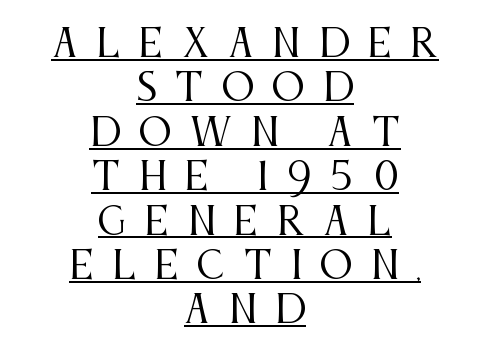
Q: Is the text bold? A: No.
Q: Is the text italic (slanted)? A: No, it is upright.
Q: Is the typeface a serif or a sans-serif typeface? A: Serif.
Q: Is the text underlined? A: Yes.
Q: How is the paragraph aligned? A: Centered.
Q: Is the spacing between letters normal or unusually wide? A: Unusually wide.
Q: Width (condensed, normal, or wide)? A: Condensed.
Q: Stroke contrast? A: Medium.
Q: x-height? A: Large.
Q: Monospaced? A: No.
